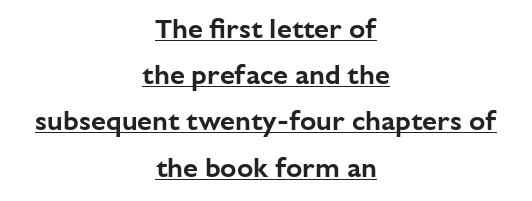
Q: Is the text italic (slanted)? A: No, it is upright.
Q: Is the text underlined? A: Yes.
Q: How is the paragraph aligned? A: Centered.
Q: Is the spacing between letters normal or unusually wide? A: Normal.
